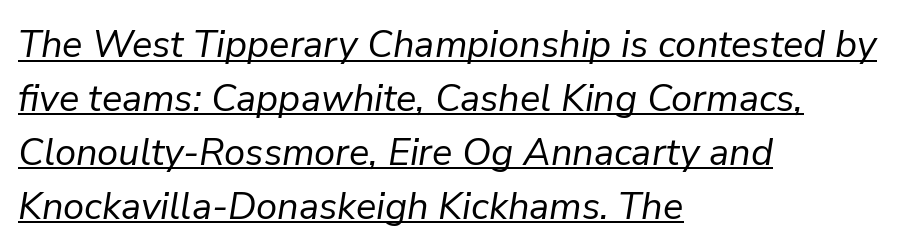
The image shows 38 px regular-weight type, italic (leaning right); set left-aligned, normal line spacing (1.42x), normal letter spacing, underlined; low stroke contrast and a medium x-height.
